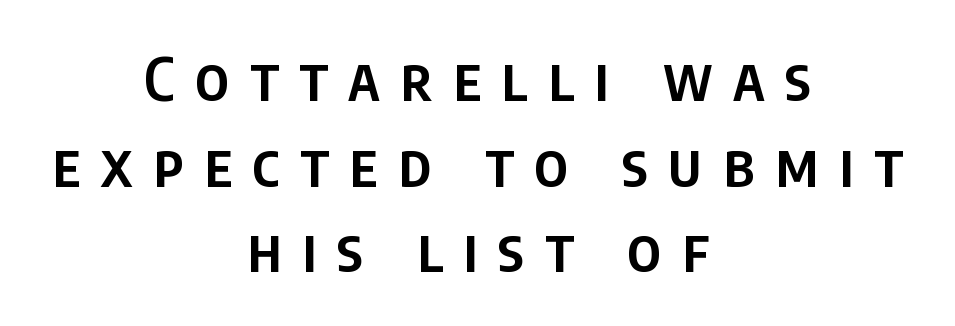
{"serif": "no", "italic": "no", "bold": "semi", "weight": "semibold", "width": "condensed", "stroke_contrast": "low", "x_height": "large", "monospaced": "no", "underline": "no", "align": "center", "line_spacing": "normal", "line_spacing_ratio": 1.45, "letter_spacing": "wide", "letter_spacing_em": 0.35, "glyph_px": 59}
